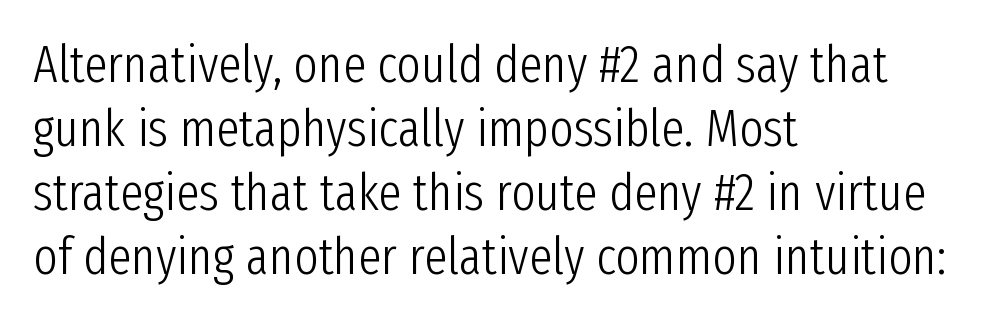
Q: Is the text bold? A: No.
Q: Is the text italic (slanted)? A: No, it is upright.
Q: Is the typeface a serif or a sans-serif typeface? A: Sans-serif.
Q: Is the text underlined? A: No.
Q: How is the paragraph aligned? A: Left-aligned.
Q: Is the spacing between letters normal or unusually wide? A: Normal.
Q: Width (condensed, normal, or wide)? A: Condensed.
Q: Stroke contrast? A: Low.
Q: x-height? A: Medium.
Q: Monospaced? A: No.
